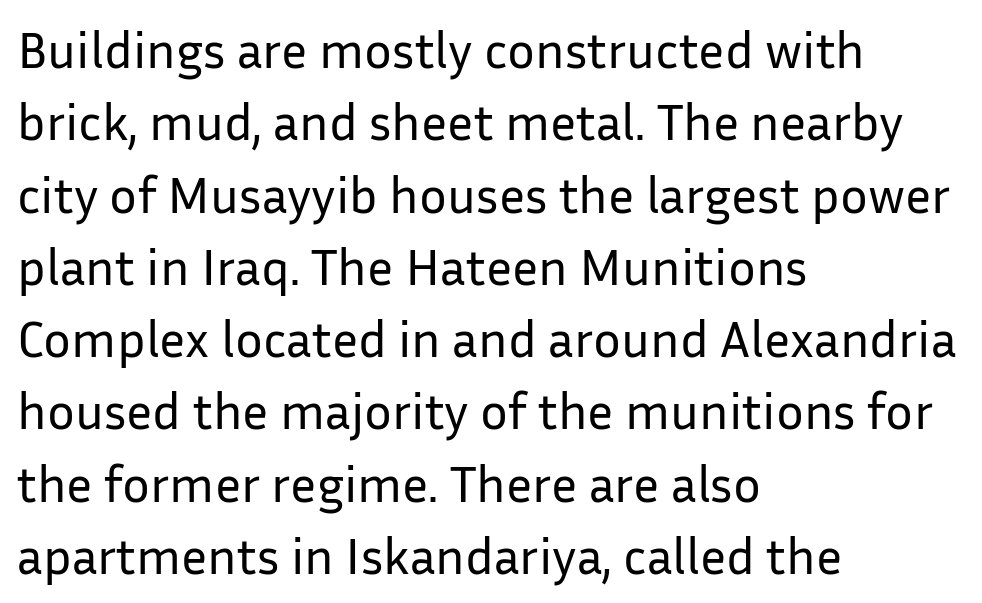
{"serif": "no", "italic": "no", "bold": "no", "weight": "regular", "width": "normal", "stroke_contrast": "low", "x_height": "medium", "monospaced": "no", "underline": "no", "align": "left", "line_spacing": "normal", "line_spacing_ratio": 1.39, "letter_spacing": "normal", "letter_spacing_em": 0.0, "glyph_px": 52}
